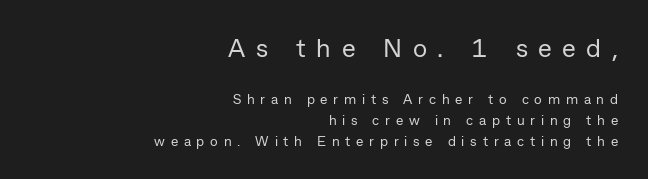
Q: Is the text bold? A: No.
Q: Is the text italic (slanted)? A: No, it is upright.
Q: Is the text underlined? A: No.
Q: How is the paragraph aligned? A: Right-aligned.
Q: Is the spacing between letters normal or unusually wide? A: Unusually wide.
Q: Is the spacing between lines tight, normal or loose? A: Normal.
Q: Which block of text is set in a larger size, the first (top) or the second (bottom)? A: The first (top) one.
